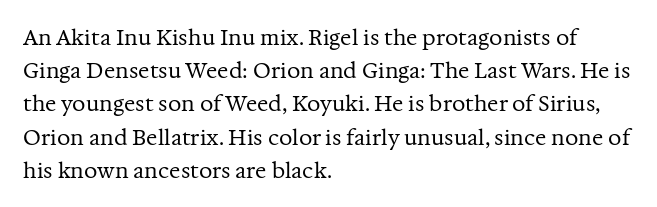
{"italic": "no", "bold": "no", "underline": "no", "align": "left", "line_spacing": "normal", "line_spacing_ratio": 1.58, "letter_spacing": "normal", "letter_spacing_em": 0.0, "glyph_px": 21}
